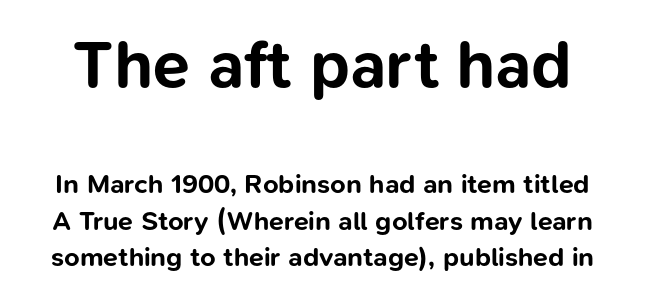
Q: Is the text bold? A: Yes.
Q: Is the text italic (slanted)? A: No, it is upright.
Q: Is the typeface a serif or a sans-serif typeface? A: Sans-serif.
Q: Is the text underlined? A: No.
Q: Is the spacing between letters normal or unusually wide? A: Normal.
Q: Is the spacing between lines tight, normal or loose? A: Normal.
Q: Which block of text is set in a larger size, the first (top) or the second (bottom)? A: The first (top) one.
Q: Width (condensed, normal, or wide)? A: Normal.
Q: Stroke contrast? A: Low.
Q: x-height? A: Medium.
Q: Monospaced? A: No.
